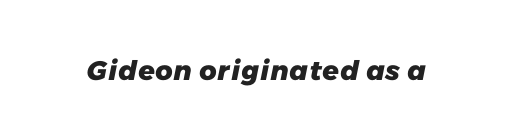
Thick stems and heavy bowls — unmistakably bold. The specimen omits any rule beneath the text block's lines. How are the letters spaced? Ordinarily, with no added tracking.
